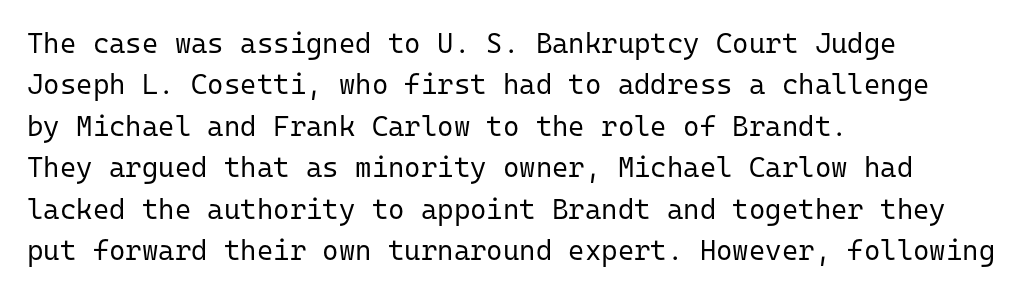
Look at the bottom of the vertical strokes: they stop flat, with no serifs. All the whitespace from short lines collects on the right. Observe the ordinary spacing: letters are neighbours, not strangers. Check the space under the baseline: it is left empty.
